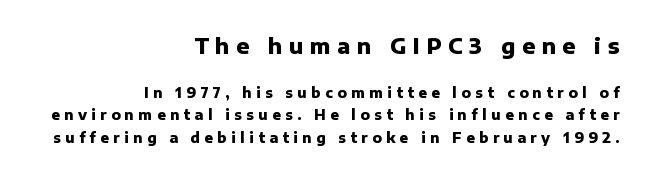
The letters stand straight up with perfectly vertical stems. Between these two stacked blocks, the higher one wins on size. The string is rendered with underlining switched off. Students, note that the glyphs here are deliberately spaced far apart.
